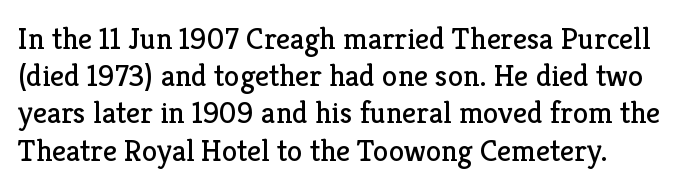
The lettering stays uniformly vertical, giving the passage a roman look. The letters carry serifs — small finishing strokes at the ends of their stems. The line texture is even and compact thanks to regular tracking. One-word summary of the alignment: left.
